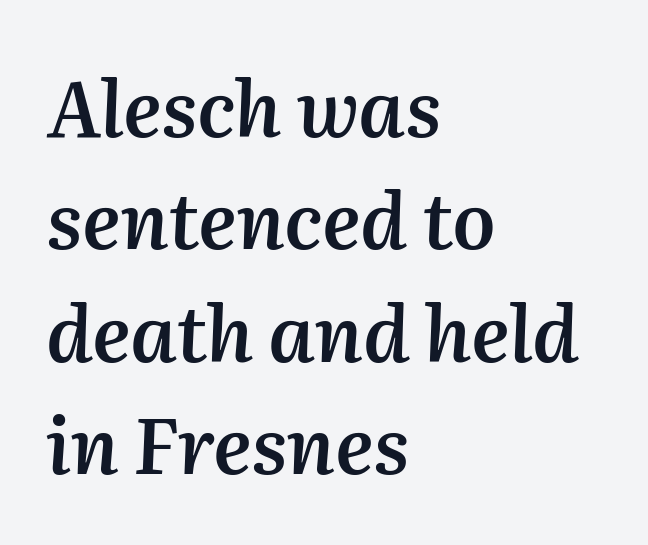
Interline gaps are of average width in this sample. A typesetter would call this proportional, since set widths differ per character. The horizontal fit of the characters is conventional and even. Underline: absent. Each glyph is drawn with semibold strokes, heavier than normal yet not fully bold. Slanted lettering throughout.
